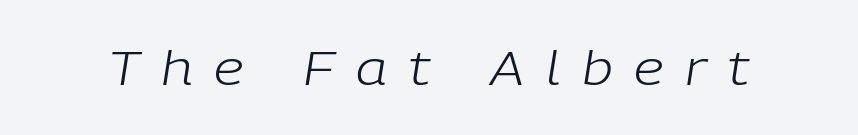
How are the letters spaced? Widely, with obvious added tracking. Tall strokes in this sample are angled rather than plumb. Words float on clear page, feet unadorned. The rendering uses natural spacing where letterforms have individual widths. Caption: face not bold, strokes unweighted.
